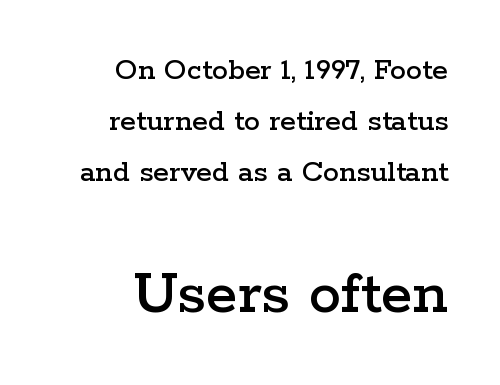
Q: Is the text italic (slanted)? A: No, it is upright.
Q: Is the typeface a serif or a sans-serif typeface? A: Serif.
Q: Is the text underlined? A: No.
Q: How is the paragraph aligned? A: Right-aligned.
Q: Is the spacing between letters normal or unusually wide? A: Normal.
Q: Is the spacing between lines tight, normal or loose? A: Normal.
Q: Which block of text is set in a larger size, the first (top) or the second (bottom)? A: The second (bottom) one.
Q: Width (condensed, normal, or wide)? A: Wide.
Q: Stroke contrast? A: Low.
Q: x-height? A: Medium.
Q: Monospaced? A: No.
